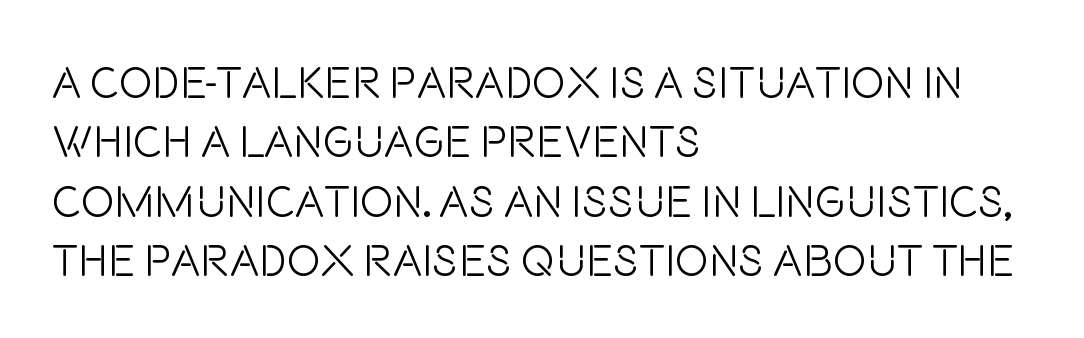
A typesetter would call this proportional, since set widths differ per character. One glance says typical: line gaps are just what's usual. In terms of letterform style, serifs are entirely absent. Honestly, there is no underline to notice here at all. If you drew a ruler down the left edge, every line would touch it. These lines were composed using upright roman letters.
